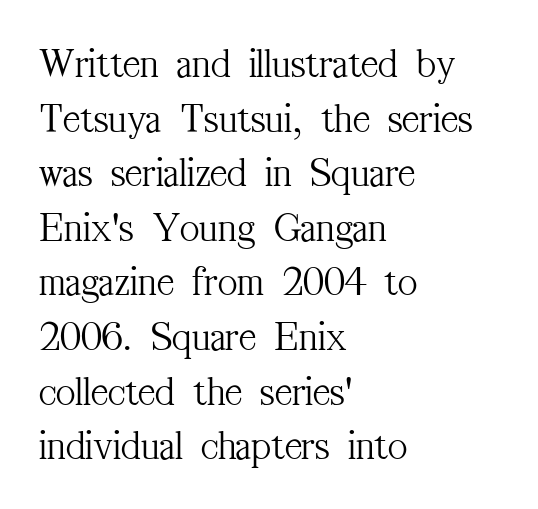
The image shows 42 px light, condensed serif type, upright; set left-aligned, normal line spacing (1.3x), normal letter spacing, not underlined; medium stroke contrast and a medium x-height.
